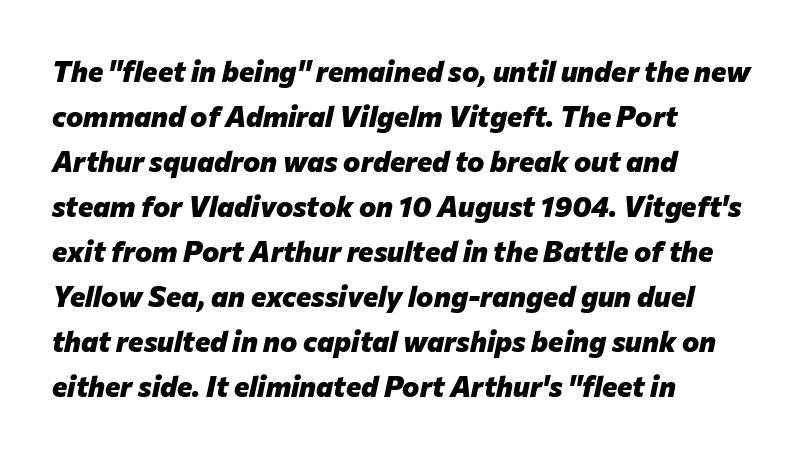
Each new line begins a customary step beneath the previous one. Think of a printed novel: that variable character pitch is what you see here. Emphasis by weight is at full strength: bold. The ragged edge is on the right, which tells us the setting is flush left.
